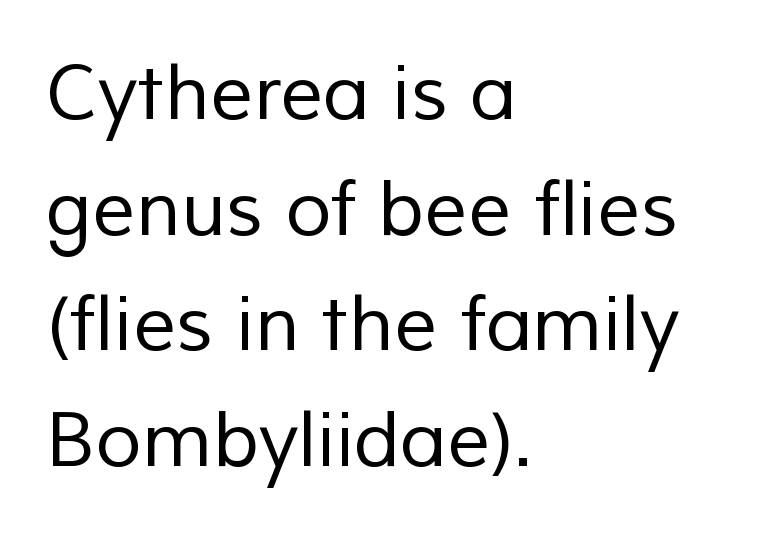
Q: Is the text bold? A: No.
Q: Is the typeface a serif or a sans-serif typeface? A: Sans-serif.
Q: Is the text underlined? A: No.
Q: How is the paragraph aligned? A: Left-aligned.
Q: Is the spacing between letters normal or unusually wide? A: Normal.
Q: Is the spacing between lines tight, normal or loose? A: Normal.
Q: Width (condensed, normal, or wide)? A: Normal.
Q: Stroke contrast? A: Low.
Q: x-height? A: Medium.
Q: Monospaced? A: No.
